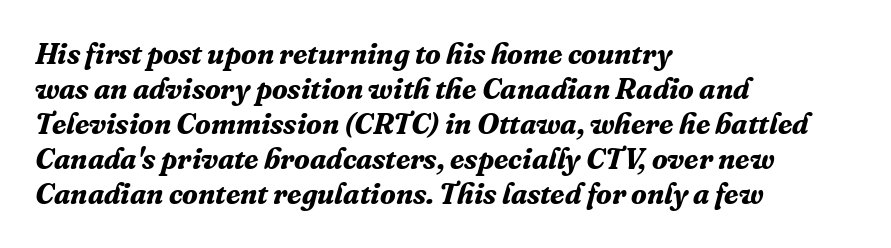
{"serif": "yes", "italic": "yes", "lean": "right", "slant_degrees": 16, "bold": "yes", "weight": "bold", "width": "normal", "stroke_contrast": "medium", "x_height": "medium", "monospaced": "no", "underline": "no", "align": "left", "line_spacing_ratio": 1.21, "letter_spacing": "normal", "letter_spacing_em": 0.0, "glyph_px": 29}
